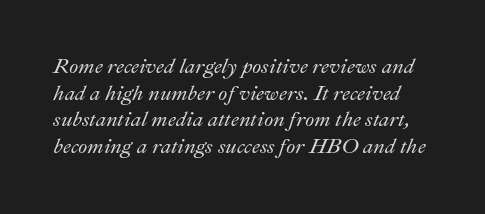
Q: Is the text italic (slanted)? A: Yes, it leans right by about 22 degrees.
Q: Is the text underlined? A: No.
Q: Is the spacing between letters normal or unusually wide? A: Normal.
Q: Is the spacing between lines tight, normal or loose? A: Normal.
